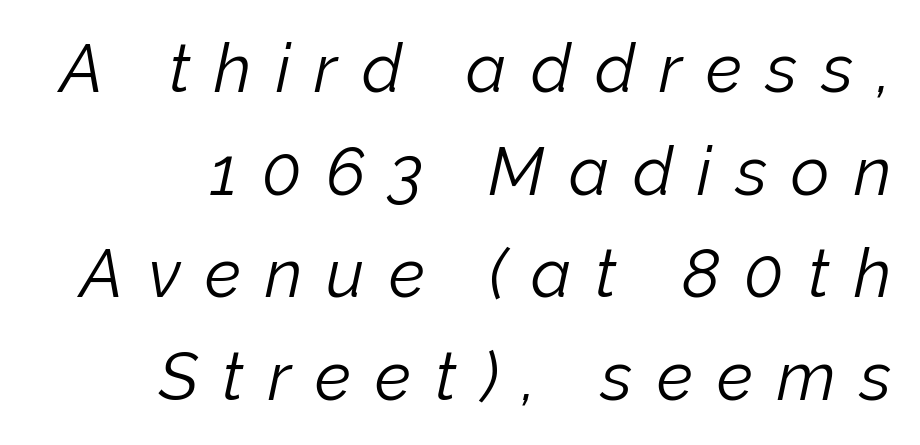
Q: Is the text bold? A: No.
Q: Is the text italic (slanted)? A: Yes, it leans right by about 12 degrees.
Q: Is the text underlined? A: No.
Q: How is the paragraph aligned? A: Right-aligned.
Q: Is the spacing between letters normal or unusually wide? A: Unusually wide.
Q: Is the spacing between lines tight, normal or loose? A: Normal.
Q: Width (condensed, normal, or wide)? A: Normal.
Q: Stroke contrast? A: Low.
Q: x-height? A: Medium.
Q: Monospaced? A: No.
